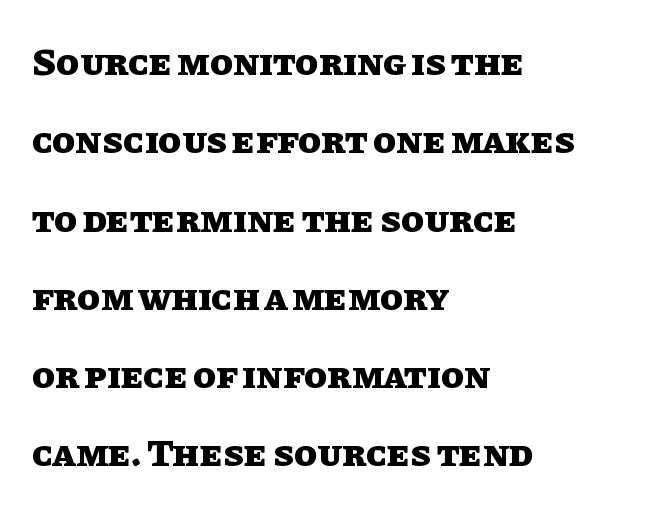
Q: Is the text bold? A: Yes.
Q: Is the text italic (slanted)? A: No, it is upright.
Q: Is the text underlined? A: No.
Q: How is the paragraph aligned? A: Left-aligned.
Q: Is the spacing between letters normal or unusually wide? A: Normal.
Q: Is the spacing between lines tight, normal or loose? A: Loose.
Q: Width (condensed, normal, or wide)? A: Normal.
Q: Stroke contrast? A: Low.
Q: x-height? A: Large.
Q: Monospaced? A: No.
